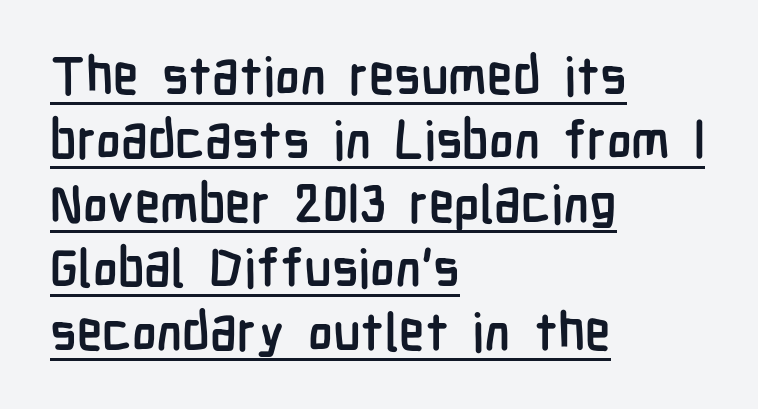
These lines were composed using upright roman letters. The ragged edge is on the right, which tells us the setting is flush left. Its strokes are broad and dark, the hallmark of bold type. This sample has the flowing, uneven cadence of proportional lettering.
